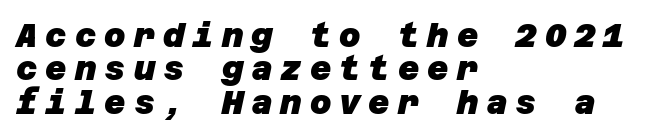
The image shows 33 px heavy sans-serif type; set left-aligned, tight line spacing (1.01x), unusually wide letter spacing (+0.24 em), not underlined; low stroke contrast and a large x-height.
